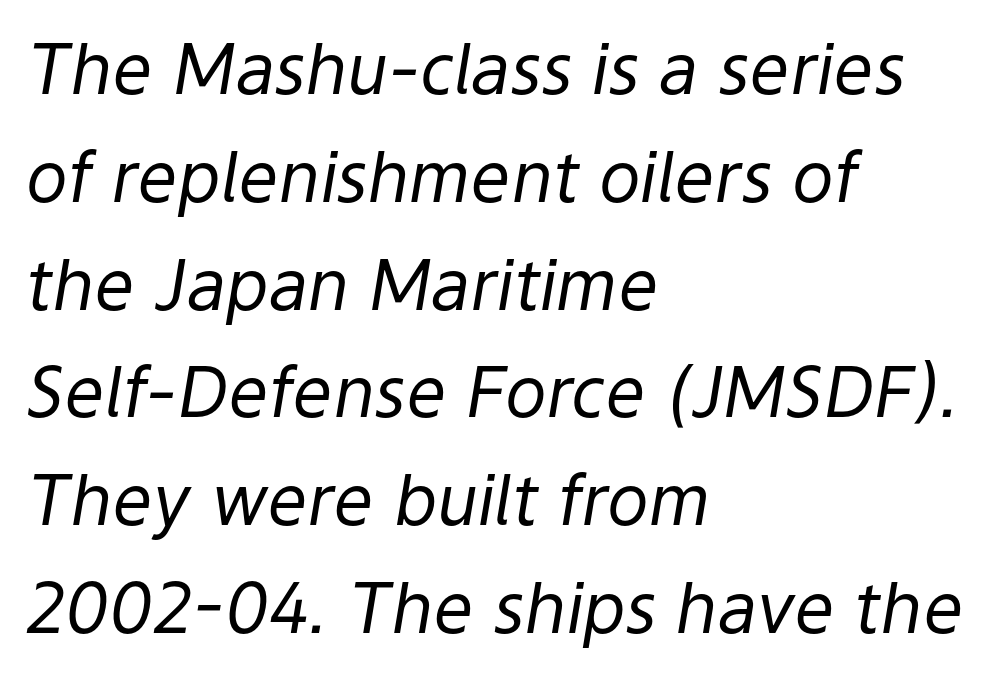
Q: Is the text bold? A: No.
Q: Is the text italic (slanted)? A: Yes, it leans right by about 9 degrees.
Q: Is the text underlined? A: No.
Q: How is the paragraph aligned? A: Left-aligned.
Q: Is the spacing between letters normal or unusually wide? A: Normal.
Q: Is the spacing between lines tight, normal or loose? A: Normal.
Q: Width (condensed, normal, or wide)? A: Normal.
Q: Stroke contrast? A: Low.
Q: x-height? A: Medium.
Q: Monospaced? A: No.
